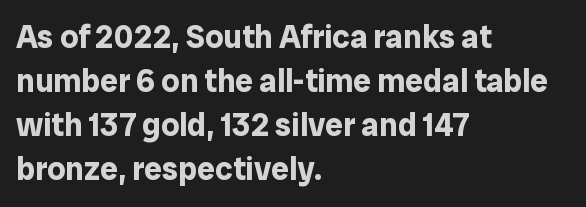
The image shows 32 px bold sans-serif type, upright; set left-aligned, normal line spacing (1.38x), normal letter spacing, not underlined; low stroke contrast and a medium x-height.
